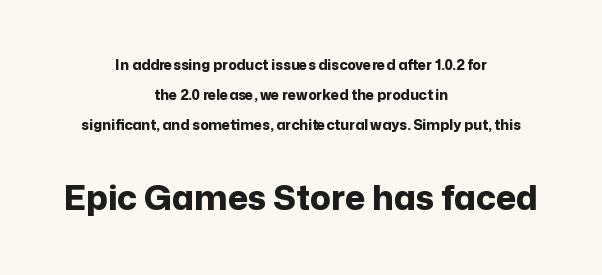
The rag falls on both sides of this text block equally. In terms of leading, this rendering errs on the spacious side. Between these two stacked blocks, the lower one wins on size. Posture: upright roman. Notice how thick the strokes are: this is what a full bold looks like. The gap between lines stays unmarked.
